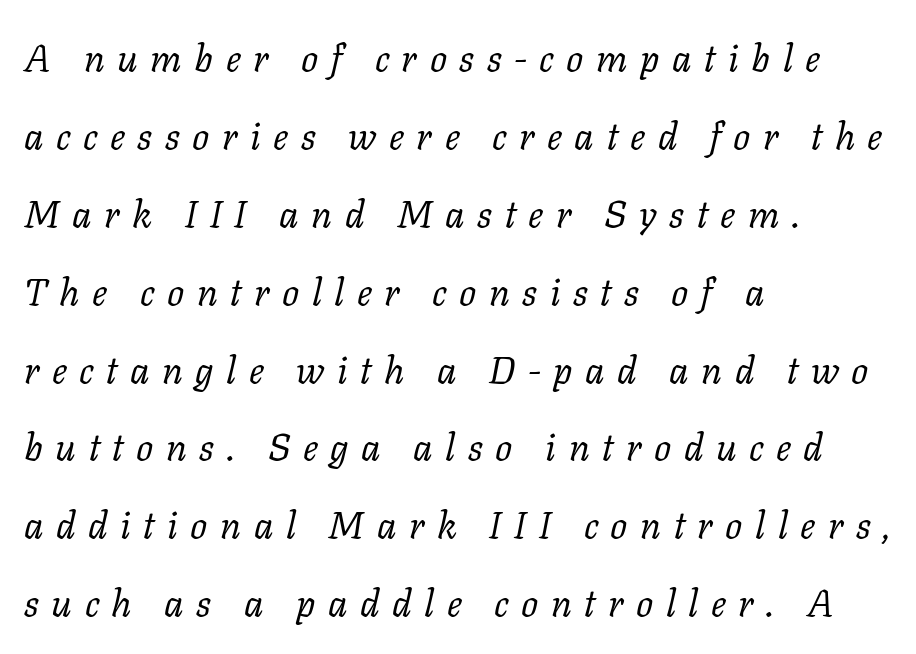
What's the leading like? Stretched, with rows far apart. Looks like regular typesetting: each glyph gets only the width it needs. Reading down the block, your eye returns to a fixed left position each line. The space beneath each line is pristine and unruled. Serifs: yes, visible at the terminals of the letterforms.
